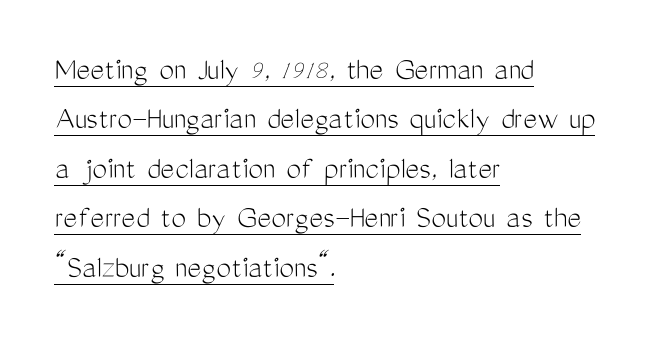
{"serif": "no", "italic": "no", "bold": "no", "weight": "light", "width": "condensed", "stroke_contrast": "medium", "x_height": "medium", "monospaced": "no", "underline": "yes", "align": "left", "line_spacing": "normal", "line_spacing_ratio": 1.5, "letter_spacing": "normal", "letter_spacing_em": 0.0, "glyph_px": 33}
